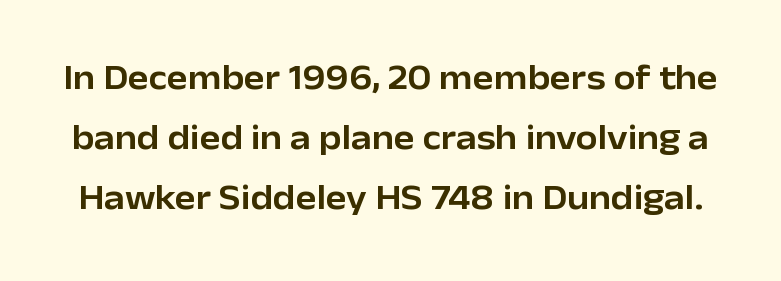
{"serif": "no", "italic": "no", "width": "normal", "stroke_contrast": "low", "x_height": "medium", "monospaced": "no", "underline": "no", "line_spacing_ratio": 1.71, "letter_spacing": "normal", "letter_spacing_em": 0.0, "glyph_px": 35}
